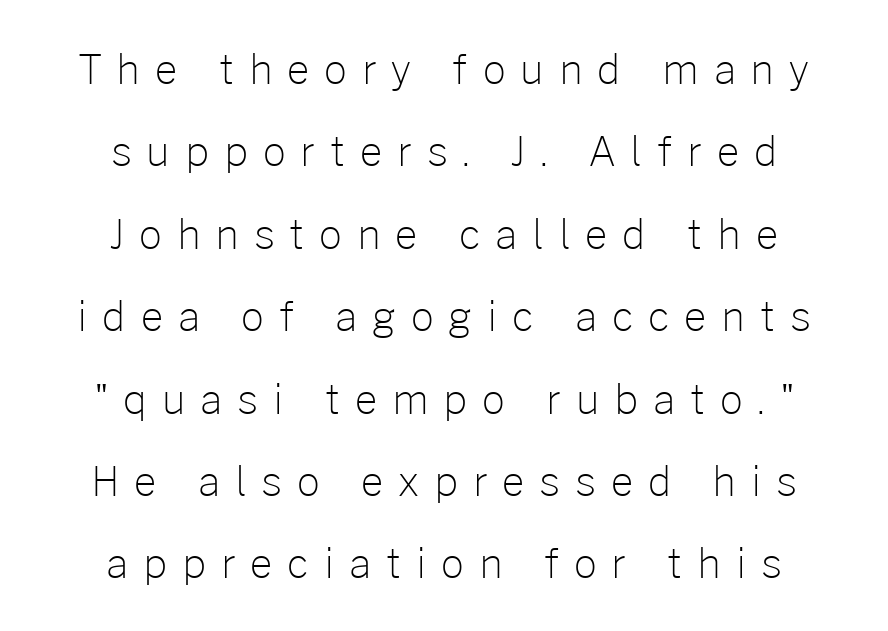
{"serif": "no", "italic": "no", "bold": "no", "weight": "light", "width": "normal", "stroke_contrast": "low", "x_height": "medium", "monospaced": "no", "underline": "no", "align": "center", "line_spacing": "loose", "line_spacing_ratio": 2.06, "letter_spacing": "wide", "letter_spacing_em": 0.37, "glyph_px": 40}
